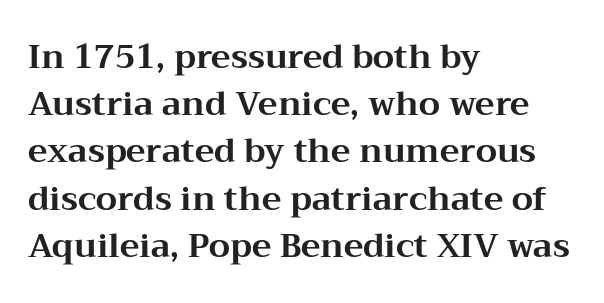
The image shows 33 px bold, wide serif type, upright; set left-aligned, normal line spacing (1.43x), normal letter spacing, not underlined; medium stroke contrast and a medium x-height.
